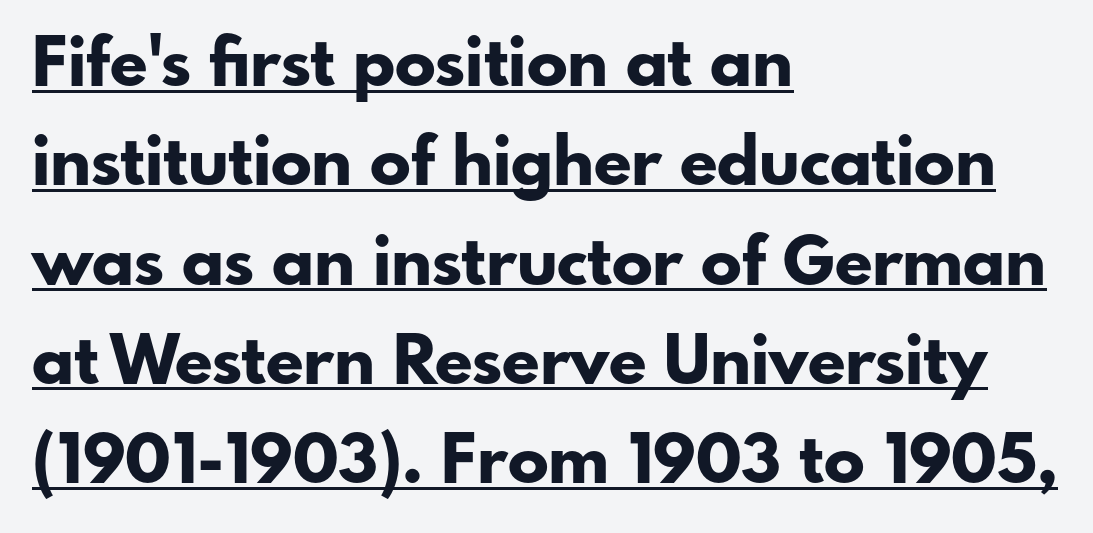
The image shows 68 px bold sans-serif type, upright; set left-aligned, normal line spacing (1.46x), normal letter spacing, underlined; low stroke contrast and a small x-height.
